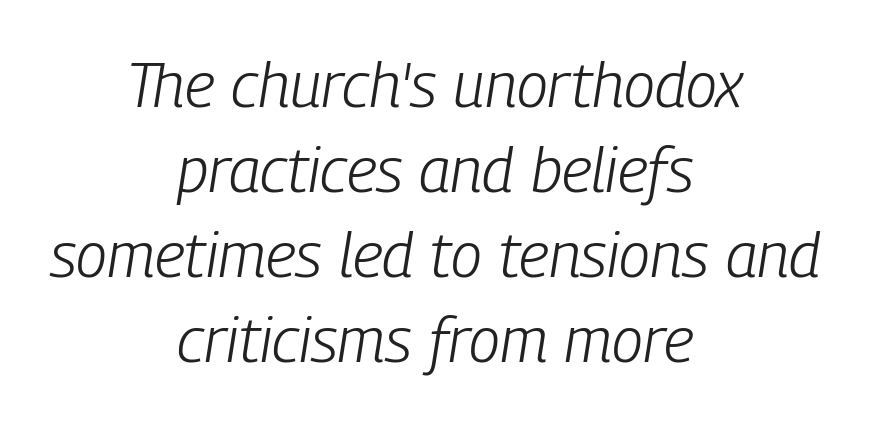
The image shows 63 px light, condensed type, italic (leaning right); set centered, normal line spacing (1.35x), normal letter spacing, not underlined; low stroke contrast and a medium x-height.
